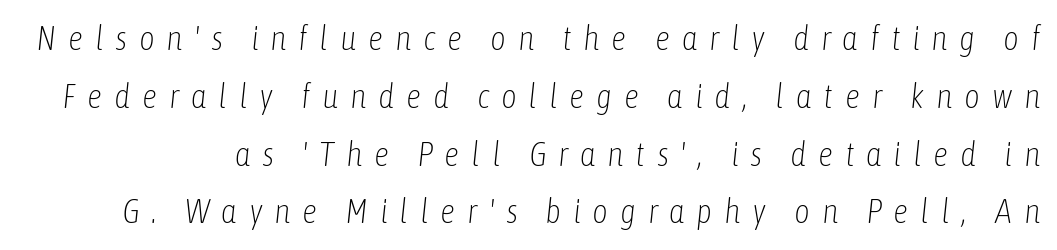
The image shows 34 px light, condensed type, italic (leaning right); set normal line spacing (1.7x), unusually wide letter spacing (+0.34 em), not underlined; low stroke contrast and a medium x-height.
